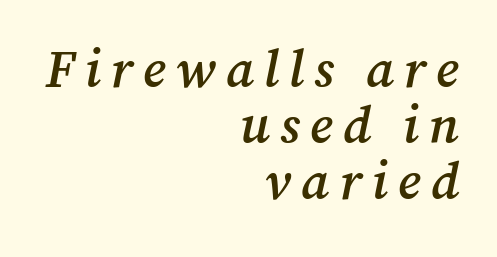
Q: Is the text bold? A: Semi-bold.
Q: Is the text italic (slanted)? A: Yes, it leans right by about 12 degrees.
Q: Is the typeface a serif or a sans-serif typeface? A: Serif.
Q: Is the text underlined? A: No.
Q: How is the paragraph aligned? A: Right-aligned.
Q: Is the spacing between lines tight, normal or loose? A: Tight.
Q: Width (condensed, normal, or wide)? A: Normal.
Q: Stroke contrast? A: Medium.
Q: x-height? A: Medium.
Q: Monospaced? A: No.
